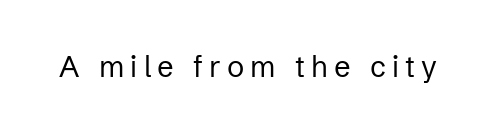
The image shows 29 px regular-weight sans-serif type, upright; set unusually wide letter spacing (+0.21 em), not underlined; low stroke contrast and a medium x-height.
